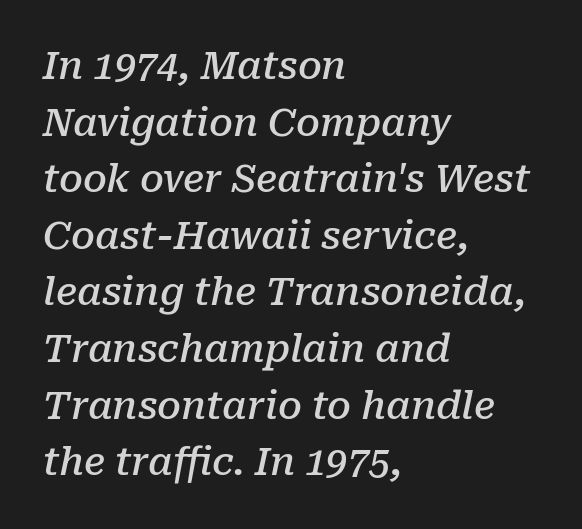
Q: Is the text bold? A: Semi-bold.
Q: Is the text italic (slanted)? A: Yes, it leans right by about 10 degrees.
Q: Is the typeface a serif or a sans-serif typeface? A: Serif.
Q: Is the text underlined? A: No.
Q: How is the paragraph aligned? A: Left-aligned.
Q: Is the spacing between letters normal or unusually wide? A: Normal.
Q: Is the spacing between lines tight, normal or loose? A: Normal.
Q: Width (condensed, normal, or wide)? A: Normal.
Q: Stroke contrast? A: Low.
Q: x-height? A: Medium.
Q: Monospaced? A: No.
